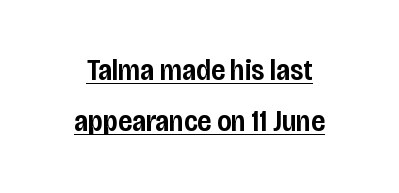
The image shows 30 px semibold, condensed sans-serif type, upright; set centered, line spacing 1.71x, normal letter spacing, underlined; low stroke contrast and a large x-height.
